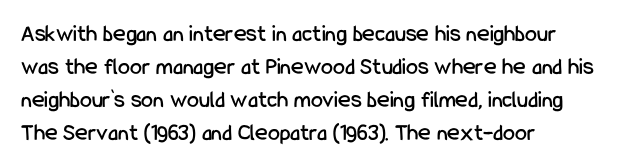
The image shows 24 px text type, upright; set left-aligned, normal line spacing (1.38x), normal letter spacing, not underlined.
